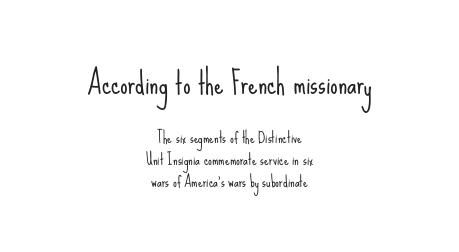
The image shows 30 px light, condensed sans-serif type, upright; set centered, normal line spacing (1.49x), normal letter spacing, not underlined; the first (top) block is 2.0x larger; low stroke contrast and a small x-height.
